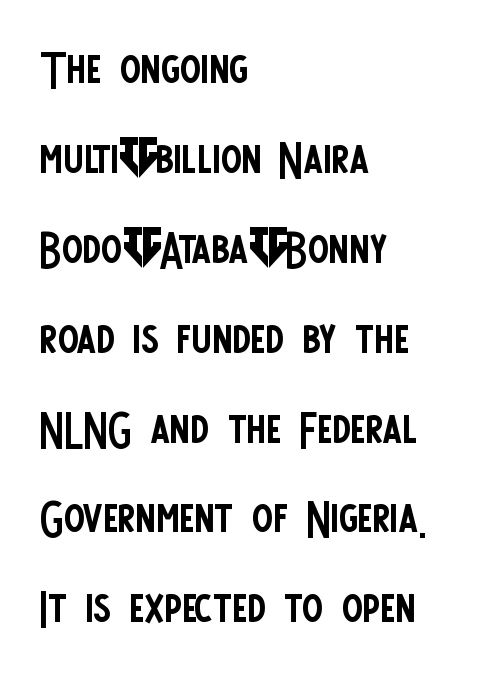
Q: Is the text bold? A: No.
Q: Is the text italic (slanted)? A: No, it is upright.
Q: Is the typeface a serif or a sans-serif typeface? A: Sans-serif.
Q: Is the text underlined? A: No.
Q: How is the paragraph aligned? A: Left-aligned.
Q: Is the spacing between letters normal or unusually wide? A: Normal.
Q: Is the spacing between lines tight, normal or loose? A: Normal.
Q: Width (condensed, normal, or wide)? A: Condensed.
Q: Stroke contrast? A: Low.
Q: x-height? A: Large.
Q: Monospaced? A: No.
